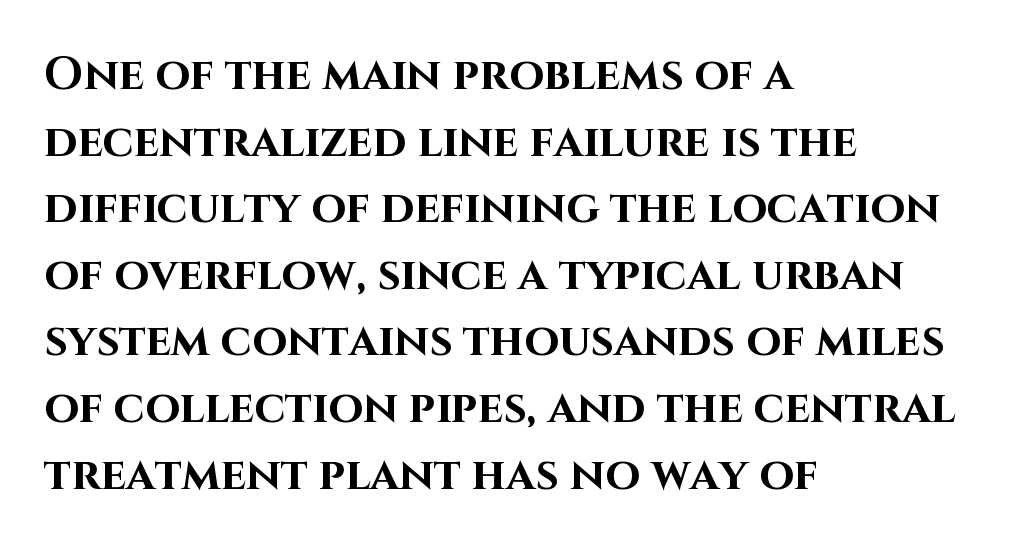
Q: Is the text bold? A: Yes.
Q: Is the text italic (slanted)? A: No, it is upright.
Q: Is the typeface a serif or a sans-serif typeface? A: Sans-serif.
Q: Is the text underlined? A: No.
Q: How is the paragraph aligned? A: Left-aligned.
Q: Is the spacing between letters normal or unusually wide? A: Normal.
Q: Is the spacing between lines tight, normal or loose? A: Normal.
Q: Width (condensed, normal, or wide)? A: Normal.
Q: Stroke contrast? A: High.
Q: x-height? A: Large.
Q: Monospaced? A: No.
